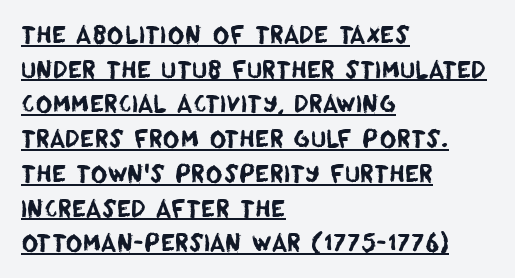
The image shows 23 px text type; set left-aligned, normal line spacing (1.51x), normal letter spacing, underlined.
